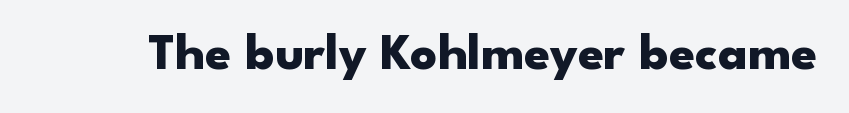
Q: Is the text bold? A: Yes.
Q: Is the text italic (slanted)? A: No, it is upright.
Q: Is the typeface a serif or a sans-serif typeface? A: Sans-serif.
Q: Is the text underlined? A: No.
Q: Is the spacing between letters normal or unusually wide? A: Normal.
Q: Width (condensed, normal, or wide)? A: Wide.
Q: Stroke contrast? A: Low.
Q: x-height? A: Small.
Q: Monospaced? A: No.
